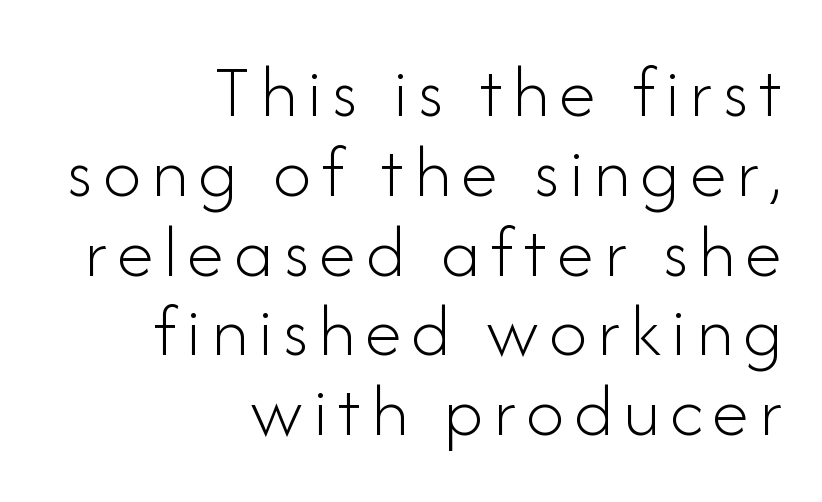
Q: Is the text bold? A: No.
Q: Is the text italic (slanted)? A: No, it is upright.
Q: Is the typeface a serif or a sans-serif typeface? A: Sans-serif.
Q: Is the text underlined? A: No.
Q: How is the paragraph aligned? A: Right-aligned.
Q: Is the spacing between lines tight, normal or loose? A: Tight.
Q: Width (condensed, normal, or wide)? A: Normal.
Q: Stroke contrast? A: Low.
Q: x-height? A: Small.
Q: Monospaced? A: No.
